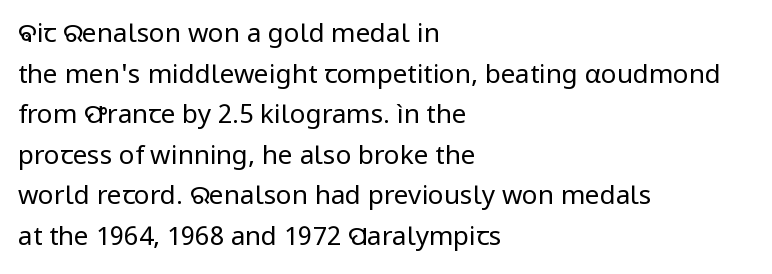
Q: Is the text bold? A: No.
Q: Is the text italic (slanted)? A: No, it is upright.
Q: Is the text underlined? A: No.
Q: How is the paragraph aligned? A: Left-aligned.
Q: Is the spacing between letters normal or unusually wide? A: Normal.
Q: Is the spacing between lines tight, normal or loose? A: Normal.
